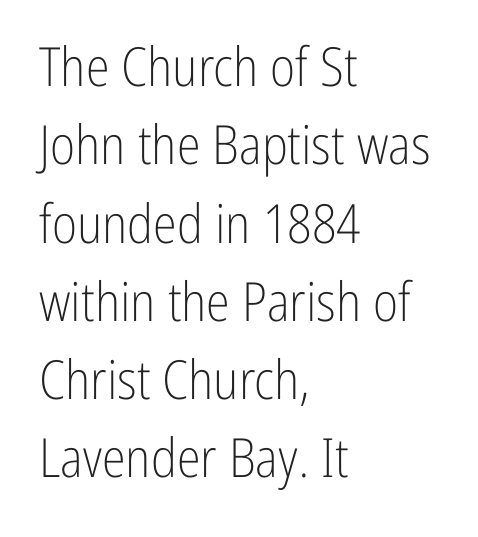
Q: Is the text bold? A: No.
Q: Is the text italic (slanted)? A: No, it is upright.
Q: Is the typeface a serif or a sans-serif typeface? A: Sans-serif.
Q: Is the text underlined? A: No.
Q: How is the paragraph aligned? A: Left-aligned.
Q: Is the spacing between letters normal or unusually wide? A: Normal.
Q: Is the spacing between lines tight, normal or loose? A: Normal.
Q: Width (condensed, normal, or wide)? A: Condensed.
Q: Stroke contrast? A: Low.
Q: x-height? A: Medium.
Q: Monospaced? A: No.
